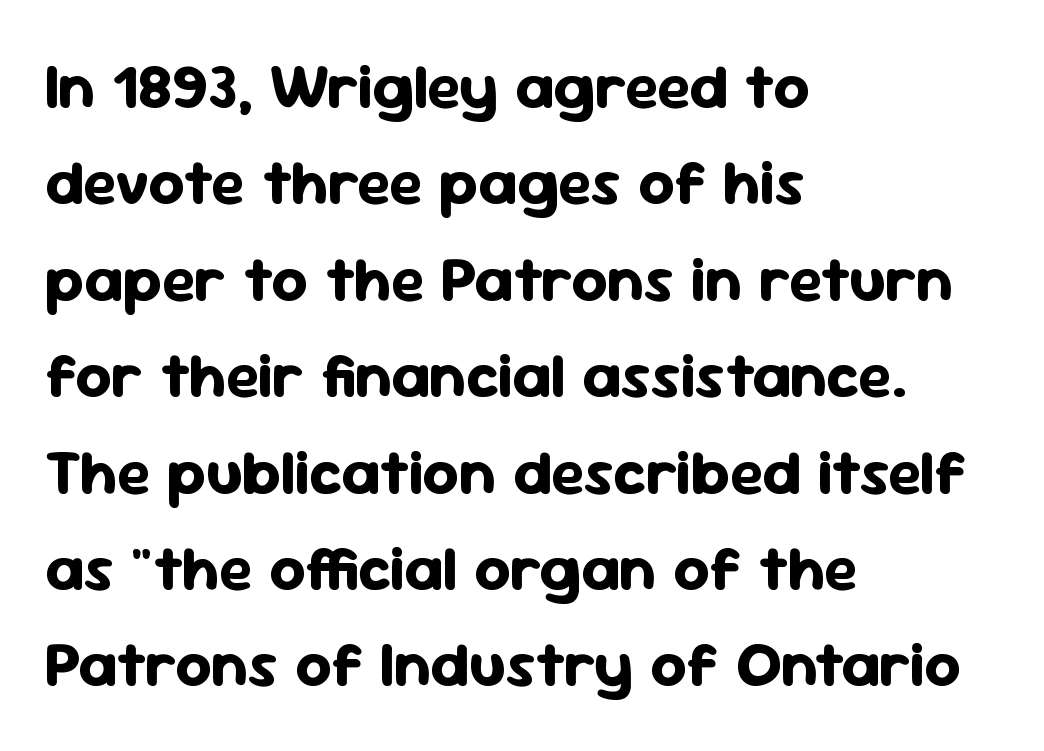
The letters advance in unequal steps, a hallmark of proportional type. Clear beneath every line of the passage. These lines keep a tight, regular rhythm from letter to letter. In CSS terms this would be text-align: left.
